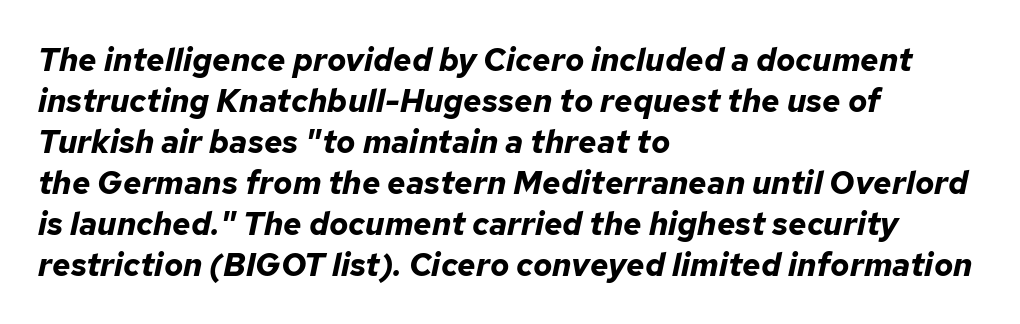
{"italic": "yes", "lean": "right", "slant_degrees": 12, "bold": "yes", "weight": "bold", "width": "normal", "stroke_contrast": "low", "x_height": "medium", "monospaced": "no", "underline": "no", "align": "left", "line_spacing": "normal", "line_spacing_ratio": 1.28, "letter_spacing": "normal", "letter_spacing_em": 0.0, "glyph_px": 32}
